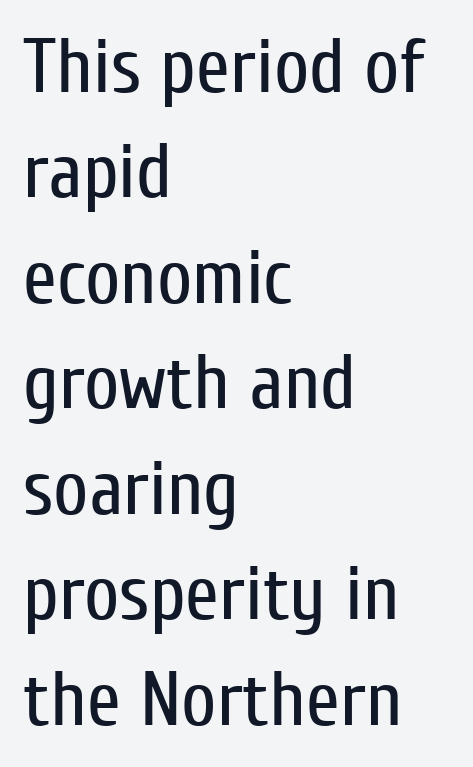
{"serif": "no", "italic": "no", "bold": "no", "weight": "regular", "width": "condensed", "stroke_contrast": "low", "x_height": "medium", "monospaced": "no", "underline": "no", "align": "left", "line_spacing": "normal", "line_spacing_ratio": 1.37, "letter_spacing": "normal", "letter_spacing_em": 0.0, "glyph_px": 77}
